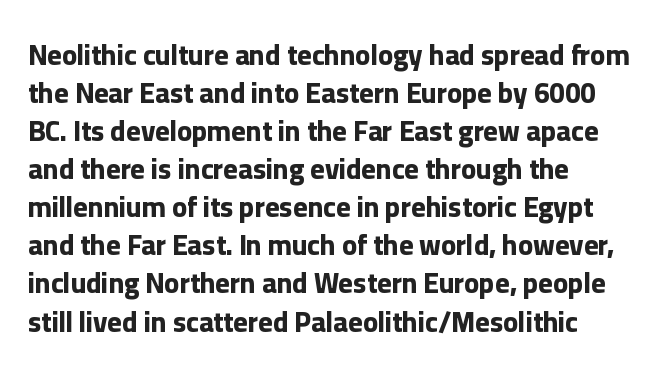
The space beneath each line is pristine and unruled. The characters look thick and weighty, a clear bold. Note the varied advance widths — an 'i' is clearly narrower than an 'm'. Unlike a traditional serif, this face leaves its strokes unadorned.
